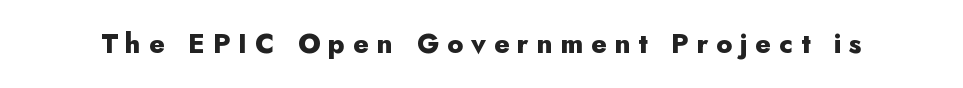
The image shows 27 px bold type, upright; set unusually wide letter spacing (+0.29 em), not underlined.
